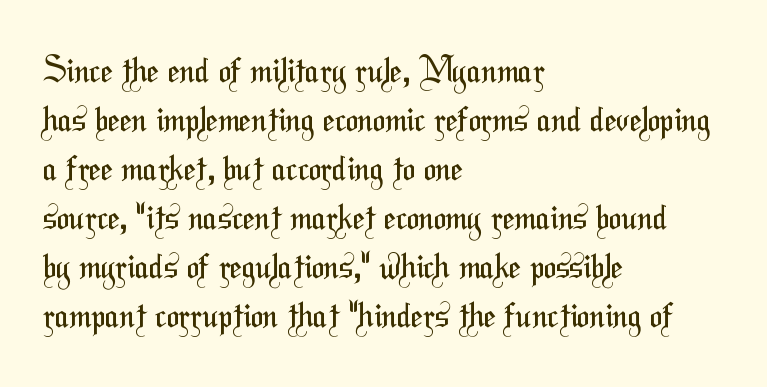
The face used here is proportionally spaced, like ordinary book or web type. The tracking reads as untouched default to a designer's eye. Reading down the column, the eye jumps a familiar distance to each next line. Notice how the passage keeps a crisp vertical edge on the left only. The passage shown is typeset with a sans-serif family.
